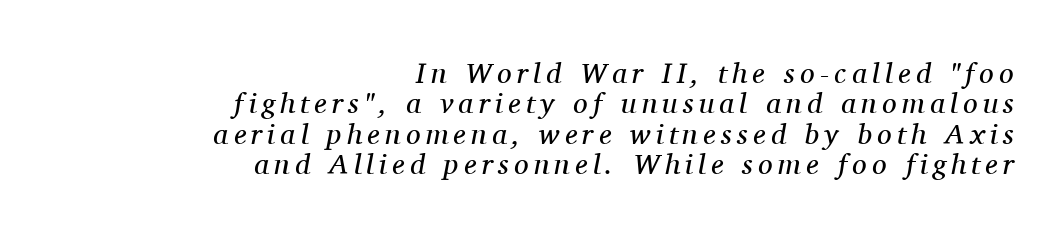
{"serif": "yes", "italic": "yes", "lean": "right", "slant_degrees": 11, "bold": "no", "weight": "regular", "width": "normal", "stroke_contrast": "medium", "x_height": "medium", "monospaced": "no", "underline": "no", "align": "right", "line_spacing": "tight", "line_spacing_ratio": 1.05, "glyph_px": 29}
